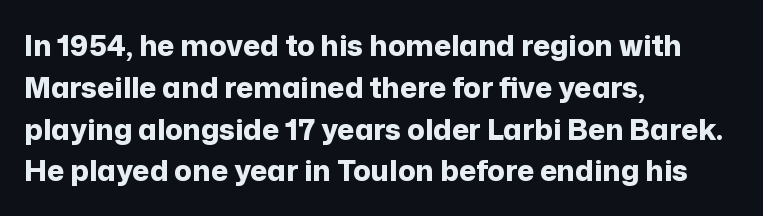
How would I describe the line gaps? Plain and ordinary. These lines are set flush left with a ragged right edge. A clean baseline with only descenders dipping below it. Every letter is thick-stroked: bold, no question.
